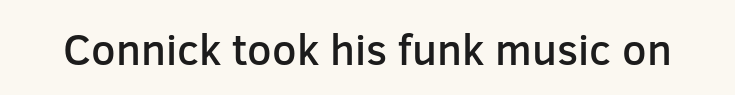
Q: Is the text bold? A: Semi-bold.
Q: Is the text italic (slanted)? A: No, it is upright.
Q: Is the typeface a serif or a sans-serif typeface? A: Sans-serif.
Q: Is the text underlined? A: No.
Q: Is the spacing between letters normal or unusually wide? A: Normal.
Q: Width (condensed, normal, or wide)? A: Normal.
Q: Stroke contrast? A: Low.
Q: x-height? A: Medium.
Q: Monospaced? A: No.
